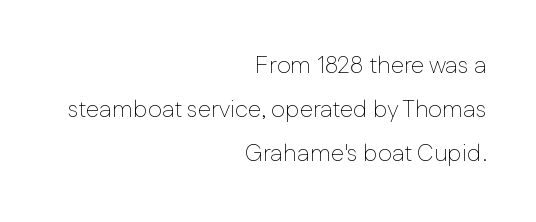
{"italic": "no", "bold": "no", "underline": "no", "align": "right", "line_spacing_ratio": 1.84, "letter_spacing": "normal", "letter_spacing_em": 0.0, "glyph_px": 24}
